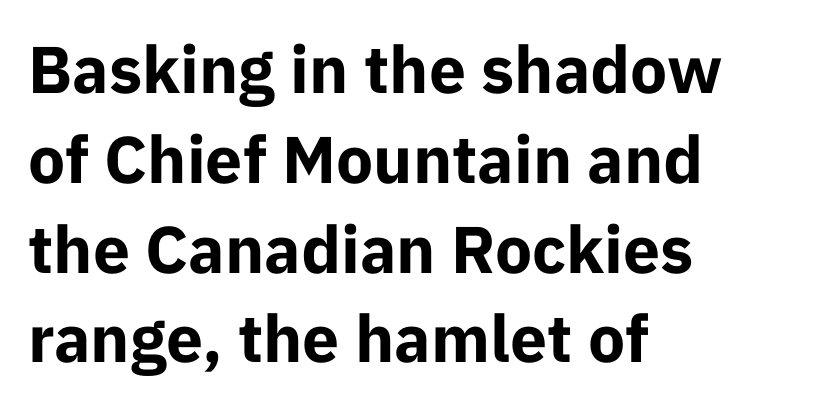
{"serif": "no", "italic": "no", "bold": "yes", "weight": "bold", "width": "normal", "stroke_contrast": "low", "x_height": "medium", "monospaced": "no", "underline": "no", "align": "left", "line_spacing": "normal", "line_spacing_ratio": 1.36, "letter_spacing": "normal", "letter_spacing_em": 0.0, "glyph_px": 66}
